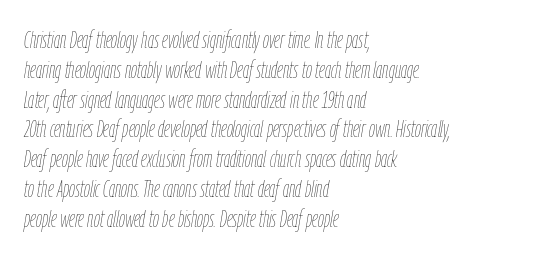
Q: Is the text bold? A: No.
Q: Is the text italic (slanted)? A: Yes, it leans right by about 9 degrees.
Q: Is the text underlined? A: No.
Q: How is the paragraph aligned? A: Left-aligned.
Q: Is the spacing between letters normal or unusually wide? A: Normal.
